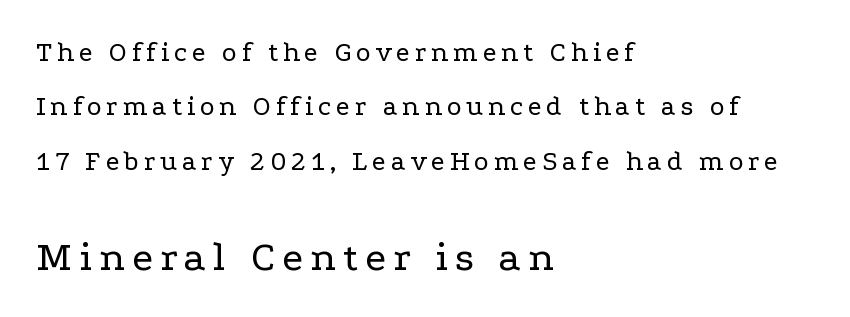
Varying glyph widths throughout — classic text-font behaviour. Lines of text with bare space underneath. Check where the strokes stop: tiny serifs finish them off. Interline gaps are noticeably wide in this sample.
